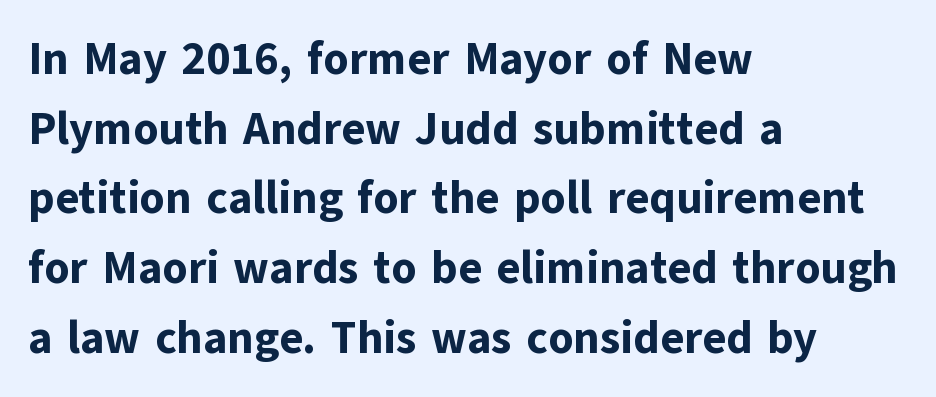
The foot of each line stays bare and open. Horizontal bands of white between lines are of average thickness. Each line starts at the same left margin while the right side varies. Designer's note — italics off, roman on. Observe the absence of serifs on each vertical stroke in this sample.
